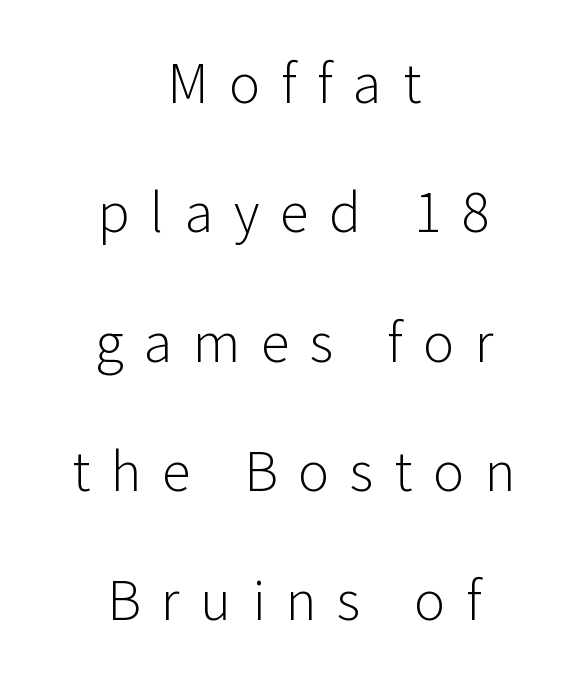
The image shows 53 px light sans-serif type, upright; set centered, loose line spacing (2.44x), unusually wide letter spacing (+0.39 em), not underlined; low stroke contrast and a medium x-height.
